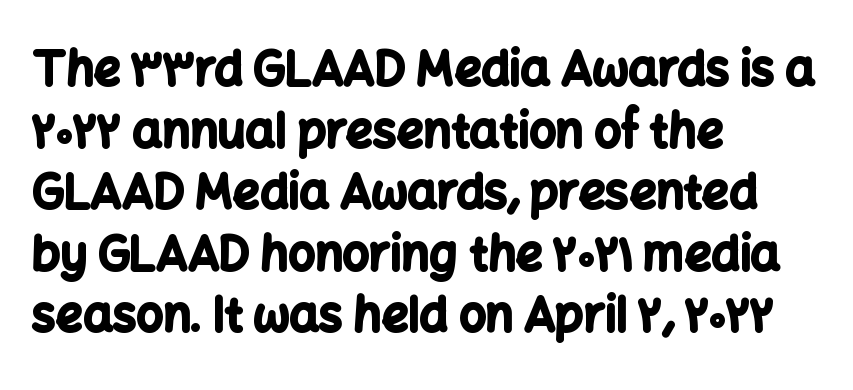
{"serif": "no", "italic": "no", "bold": "yes", "weight": "bold", "width": "normal", "stroke_contrast": "low", "x_height": "medium", "monospaced": "no", "underline": "no", "align": "left", "line_spacing": "normal", "line_spacing_ratio": 1.31, "letter_spacing": "normal", "letter_spacing_em": 0.0, "glyph_px": 47}
